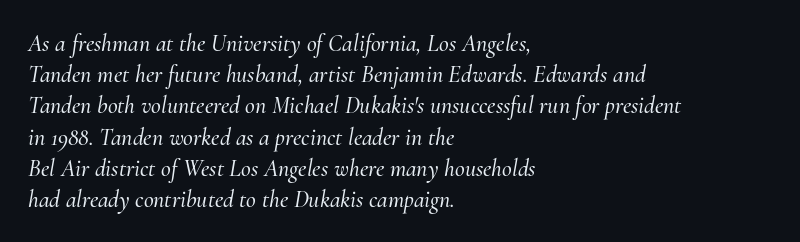
{"italic": "yes", "lean": "right", "slant_degrees": 10, "underline": "no", "align": "left", "line_spacing": "normal", "line_spacing_ratio": 1.3, "letter_spacing": "normal", "letter_spacing_em": 0.0, "glyph_px": 24}
